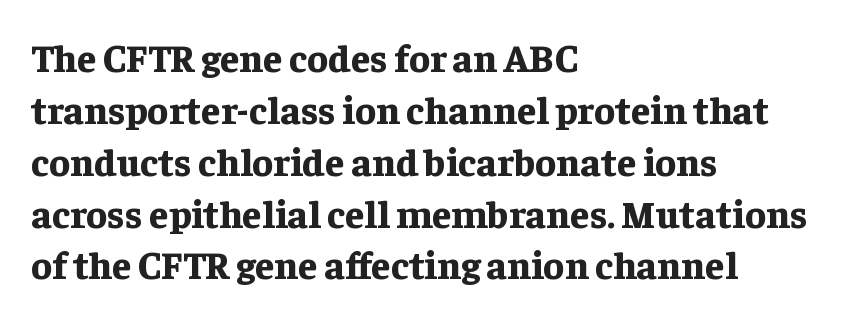
The rendering uses natural spacing where letterforms have individual widths. Compared with typical paragraphs, the rows here are spaced about the same. Each word holds together tightly as a unit, with standard inter-letter gaps. A serif font was chosen for this passage.
